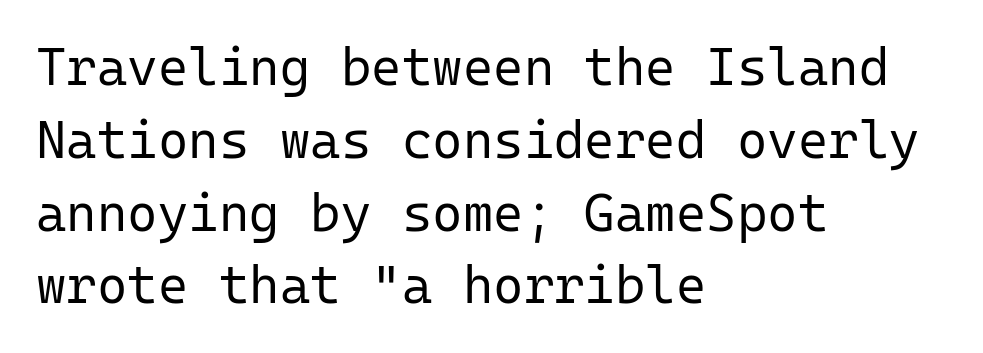
The image shows 52 px regular-weight sans-serif type, upright, monospaced; set left-aligned, normal line spacing (1.4x), normal letter spacing, not underlined; low stroke contrast and a medium x-height.
